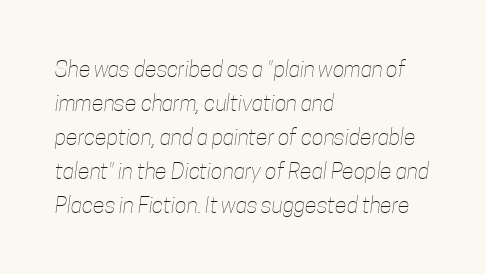
The image shows 22 px text type; set left-aligned, normal line spacing (1.54x), normal letter spacing, not underlined.
